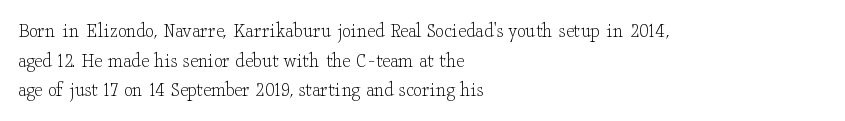
Unmarked baselines from the first word to the last. The designer left line spacing at the default. The rendering anchors every line to the left-hand side. The gaps between neighbouring characters are ordinary and unremarkable. The type sits square on the baseline with zero lean.
